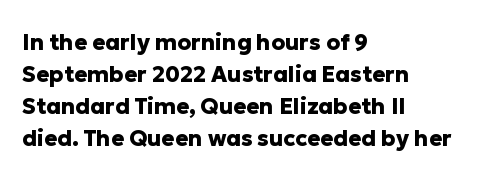
{"italic": "no", "bold": "yes", "underline": "no", "align": "left", "line_spacing": "normal", "line_spacing_ratio": 1.46, "letter_spacing": "normal", "letter_spacing_em": 0.0, "glyph_px": 22}
